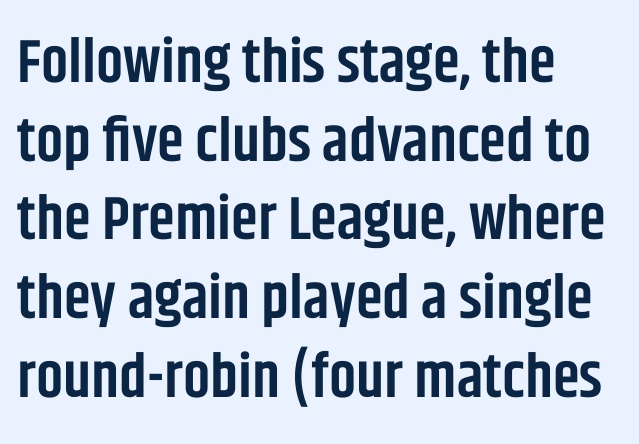
{"serif": "no", "italic": "no", "bold": "semi", "weight": "semibold", "width": "condensed", "stroke_contrast": "low", "x_height": "large", "monospaced": "no", "underline": "no", "align": "left", "line_spacing": "normal", "line_spacing_ratio": 1.29, "letter_spacing": "normal", "letter_spacing_em": 0.0, "glyph_px": 61}
